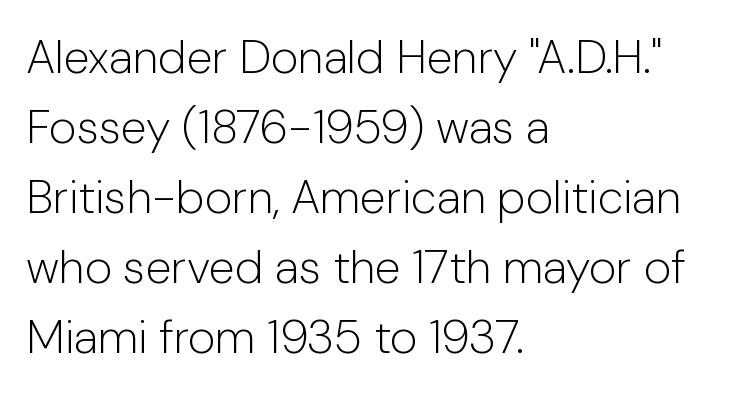
Regarding leading, the lines here are spaced in the standard way. Letterform terminals end flat and unadorned throughout the passage. Every character sits straight up, as roman type does. The rendering uses natural spacing where letterforms have individual widths.
